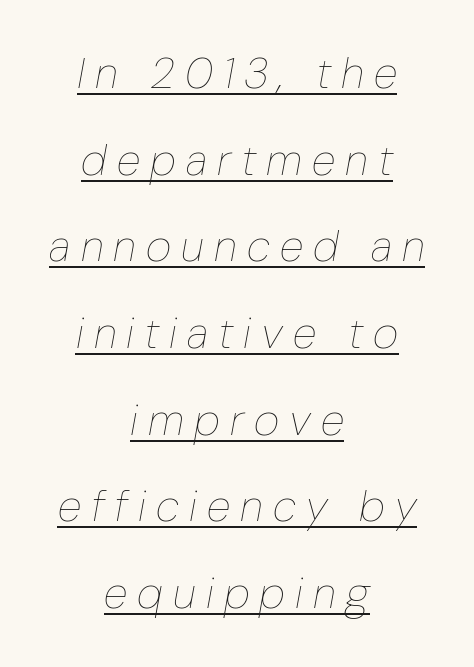
The image shows 44 px thin, condensed type, italic (leaning right); set centered, loose line spacing (1.97x), unusually wide letter spacing (+0.23 em), underlined; low stroke contrast and a medium x-height.
